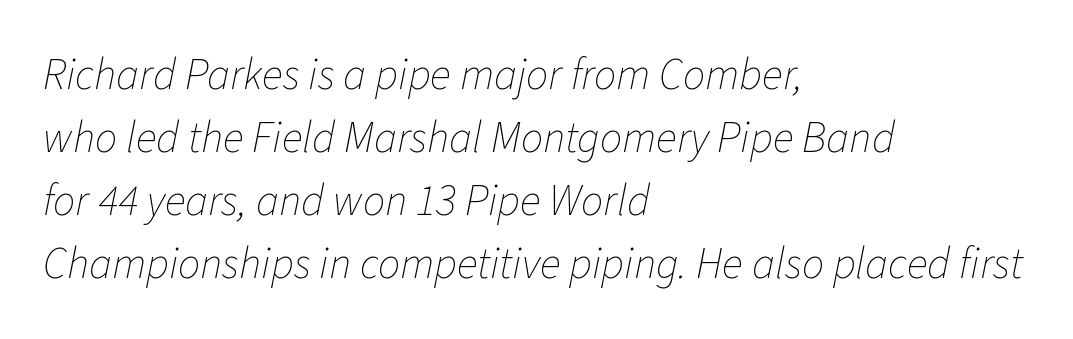
The image shows 44 px thin type, italic (leaning right); set left-aligned, normal line spacing (1.43x), normal letter spacing, not underlined; low stroke contrast and a medium x-height.
